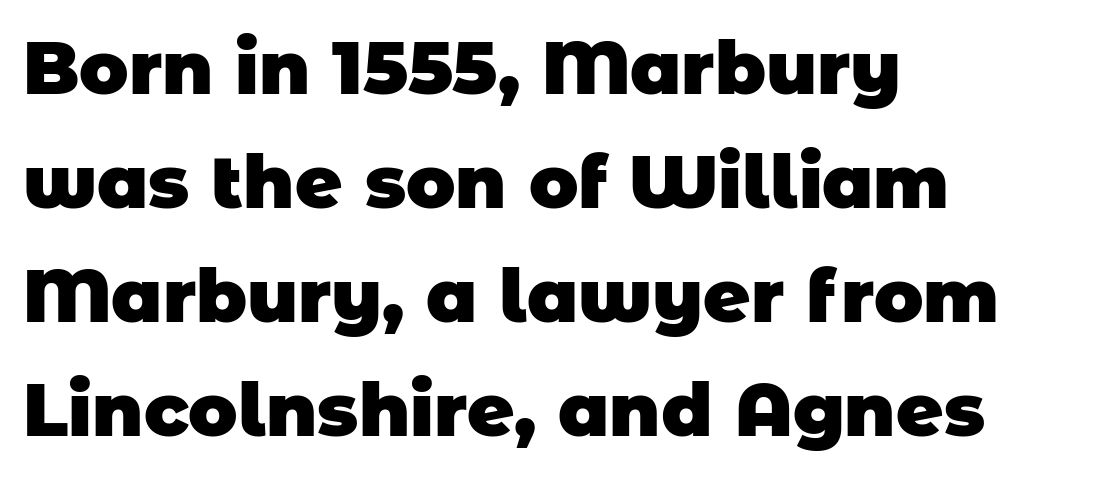
{"serif": "no", "bold": "yes", "weight": "heavy", "width": "normal", "stroke_contrast": "low", "x_height": "large", "monospaced": "no", "underline": "no", "align": "left", "line_spacing": "normal", "line_spacing_ratio": 1.56, "letter_spacing": "normal", "letter_spacing_em": 0.0, "glyph_px": 73}
